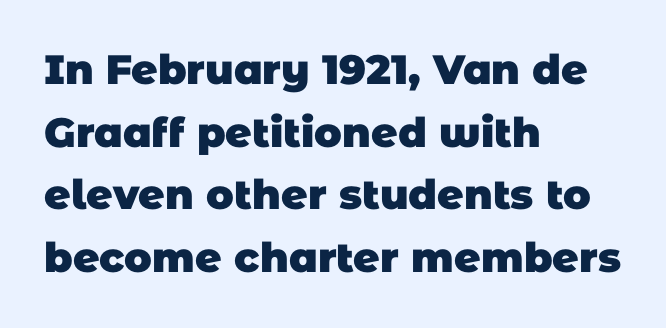
Q: Is the text bold? A: Yes.
Q: Is the typeface a serif or a sans-serif typeface? A: Sans-serif.
Q: Is the text underlined? A: No.
Q: How is the paragraph aligned? A: Left-aligned.
Q: Is the spacing between letters normal or unusually wide? A: Normal.
Q: Is the spacing between lines tight, normal or loose? A: Normal.
Q: Width (condensed, normal, or wide)? A: Normal.
Q: Stroke contrast? A: Low.
Q: x-height? A: Large.
Q: Monospaced? A: No.
